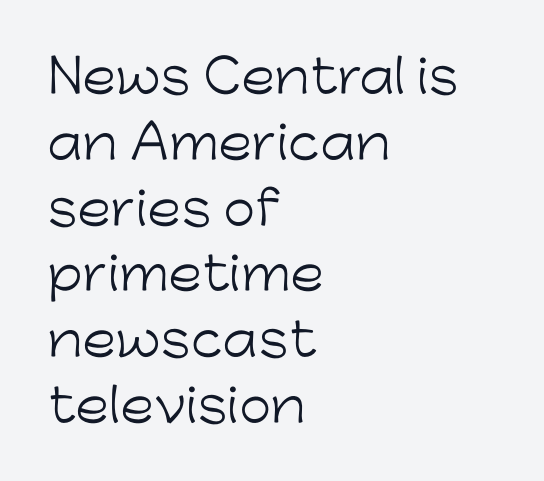
The image shows 46 px light sans-serif type, upright; set left-aligned, normal line spacing (1.43x), normal letter spacing, not underlined; low stroke contrast and a medium x-height.
